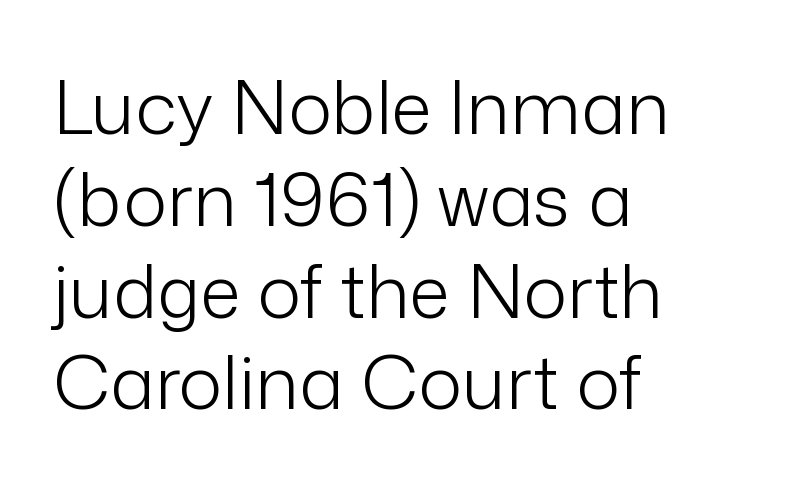
Line beginnings align vertically; line endings do not. A light-to-regular cut is what we see here. The specimen omits any rule beneath the text block's lines. These lines are rendered in a variable-pitch font.
